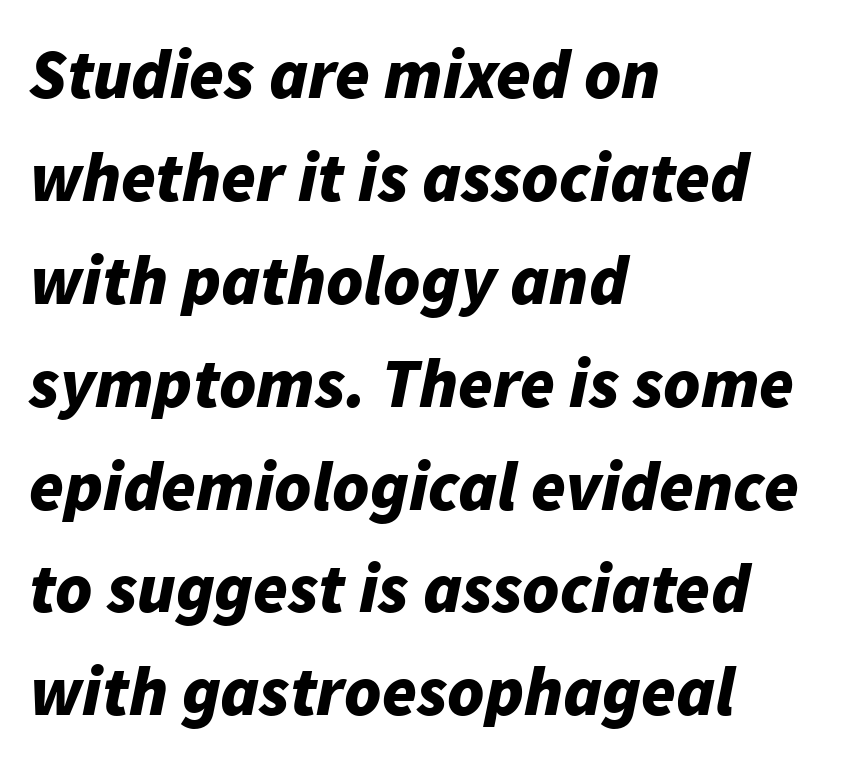
Q: Is the text bold? A: Yes.
Q: Is the text italic (slanted)? A: Yes, it leans right by about 11 degrees.
Q: Is the text underlined? A: No.
Q: How is the paragraph aligned? A: Left-aligned.
Q: Is the spacing between letters normal or unusually wide? A: Normal.
Q: Is the spacing between lines tight, normal or loose? A: Normal.
Q: Width (condensed, normal, or wide)? A: Normal.
Q: Stroke contrast? A: Low.
Q: x-height? A: Medium.
Q: Monospaced? A: No.
